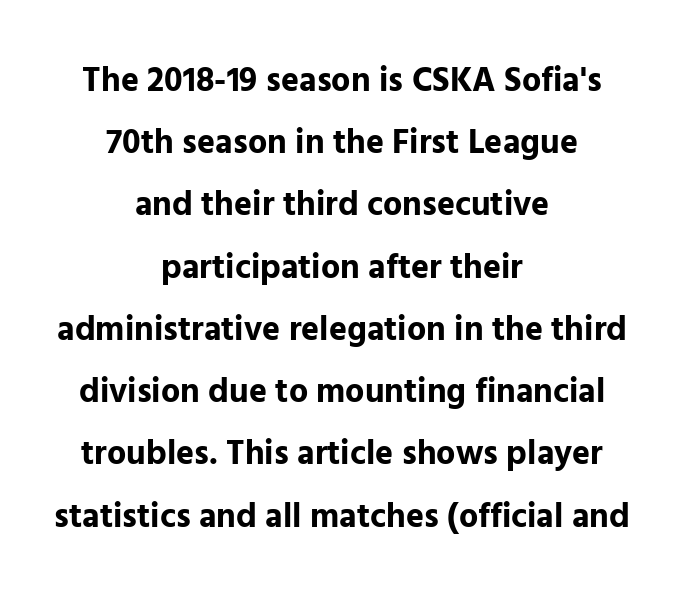
{"serif": "no", "italic": "no", "bold": "yes", "weight": "bold", "width": "normal", "stroke_contrast": "low", "x_height": "medium", "monospaced": "no", "underline": "no", "align": "center", "line_spacing_ratio": 1.83, "letter_spacing": "normal", "letter_spacing_em": 0.0, "glyph_px": 34}
